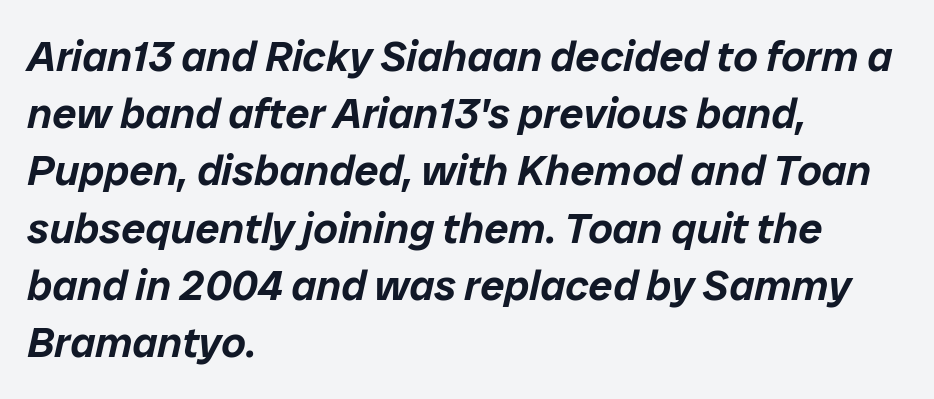
Spacing verdict: proportional, widths tailored to each character. Does the lettering tilt? It does — this is italic. Standard letterfit; no display-style spreading of the glyphs. Vertical spacing — default.
